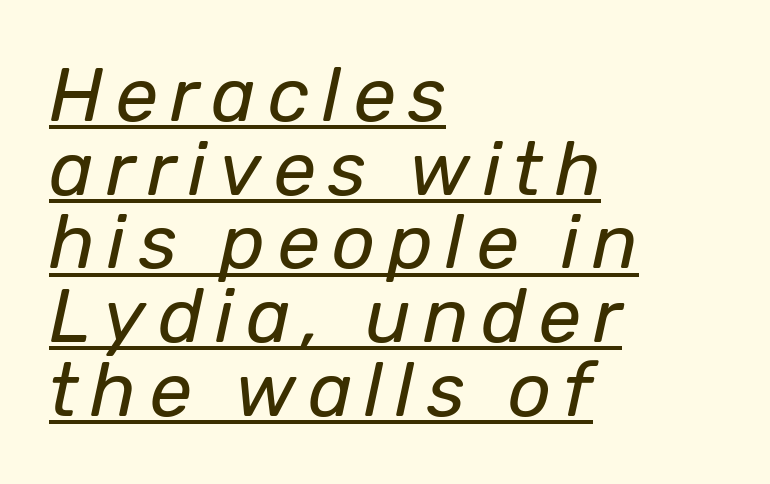
Q: Is the text bold? A: No.
Q: Is the text italic (slanted)? A: Yes, it leans right by about 12 degrees.
Q: Is the text underlined? A: Yes.
Q: How is the paragraph aligned? A: Left-aligned.
Q: Is the spacing between lines tight, normal or loose? A: Tight.
Q: Width (condensed, normal, or wide)? A: Normal.
Q: Stroke contrast? A: Low.
Q: x-height? A: Medium.
Q: Monospaced? A: No.
